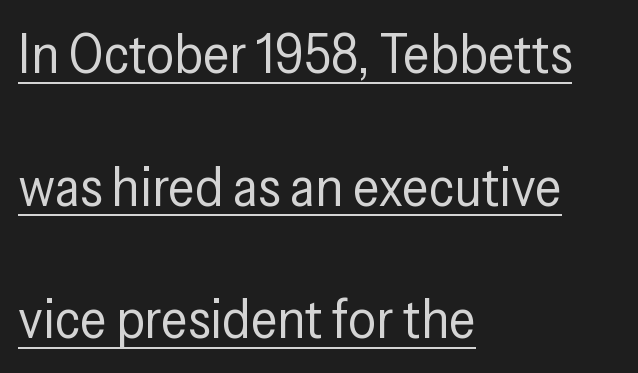
Casual observation: everything's shoved over to the left. Vertical spacing — loose. The face used here is rendered with its standard letterfit. The typesetter has applied underlining to the passage shown. The lettering holds an erect, upright posture throughout. The rendering uses natural spacing where letterforms have individual widths.
